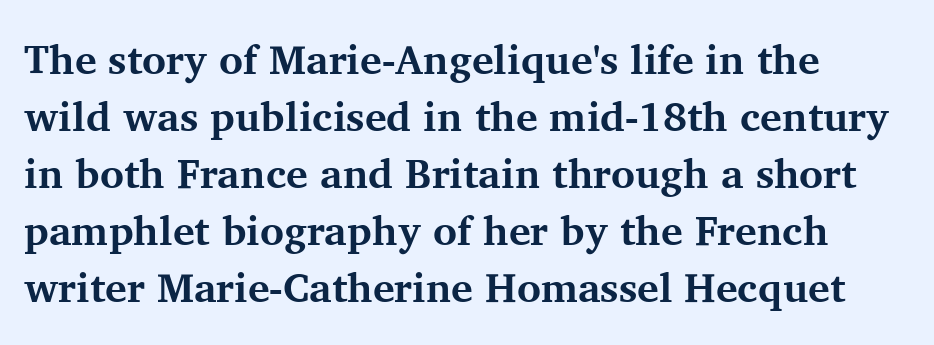
Q: Is the text bold? A: Yes.
Q: Is the text italic (slanted)? A: No, it is upright.
Q: Is the typeface a serif or a sans-serif typeface? A: Serif.
Q: Is the text underlined? A: No.
Q: How is the paragraph aligned? A: Left-aligned.
Q: Is the spacing between letters normal or unusually wide? A: Normal.
Q: Is the spacing between lines tight, normal or loose? A: Normal.
Q: Width (condensed, normal, or wide)? A: Normal.
Q: Stroke contrast? A: Medium.
Q: x-height? A: Medium.
Q: Monospaced? A: No.
